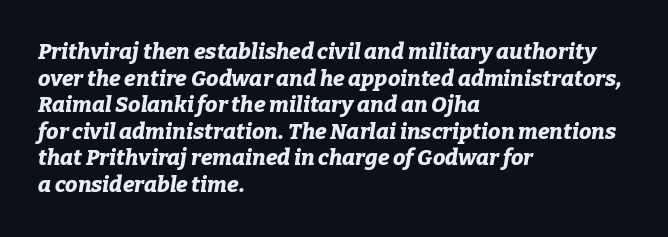
The image shows 22 px bold type, italic (leaning right); set left-aligned, line spacing 1.21x, normal letter spacing, not underlined.
